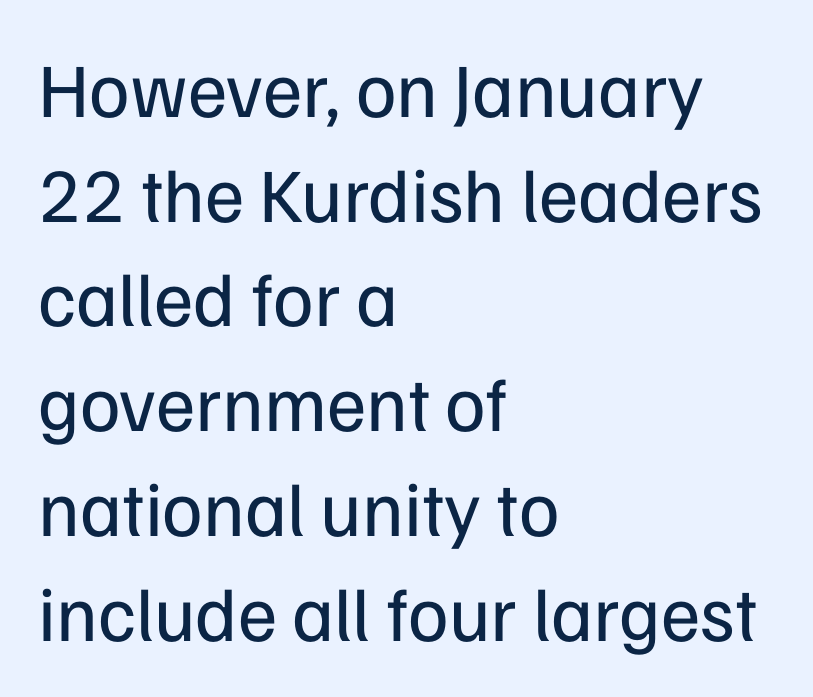
{"serif": "no", "italic": "no", "bold": "no", "weight": "regular", "width": "normal", "stroke_contrast": "low", "x_height": "medium", "monospaced": "no", "underline": "no", "align": "left", "line_spacing": "normal", "line_spacing_ratio": 1.36, "letter_spacing": "normal", "letter_spacing_em": 0.0, "glyph_px": 77}
